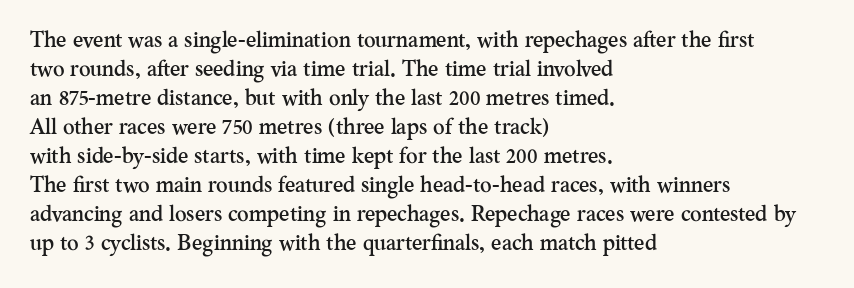
The image shows 22 px text type, upright; set left-aligned, normal line spacing (1.32x), normal letter spacing, not underlined.
